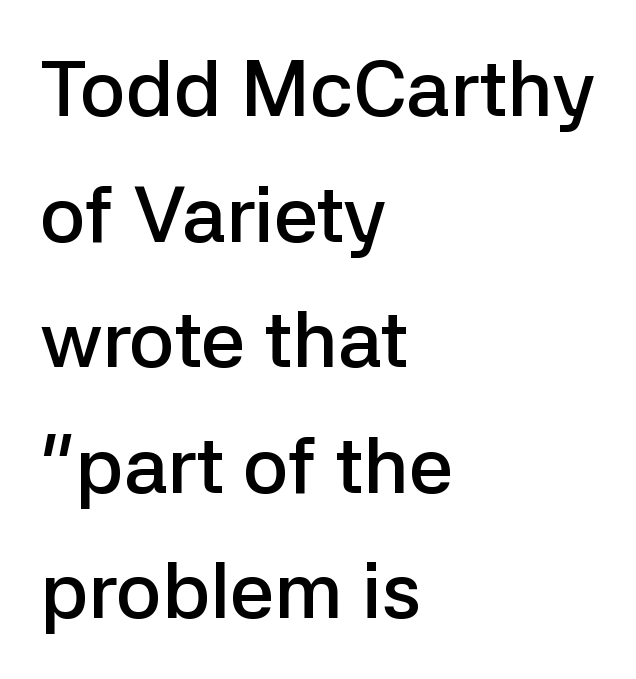
{"serif": "no", "italic": "no", "bold": "semi", "weight": "semibold", "width": "normal", "stroke_contrast": "low", "x_height": "medium", "monospaced": "no", "underline": "no", "align": "left", "line_spacing": "normal", "line_spacing_ratio": 1.59, "letter_spacing": "normal", "letter_spacing_em": 0.0, "glyph_px": 79}
